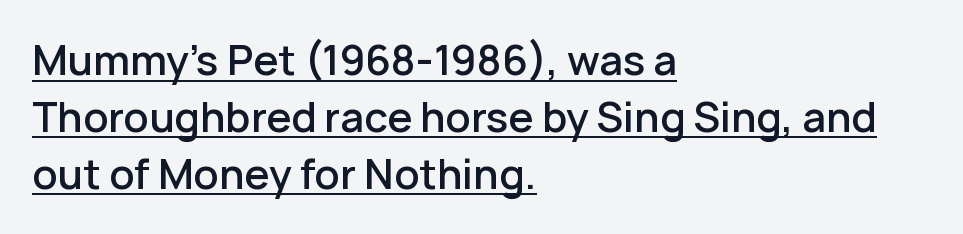
{"serif": "no", "italic": "no", "bold": "semi", "weight": "semibold", "width": "normal", "stroke_contrast": "low", "x_height": "medium", "monospaced": "no", "underline": "yes", "align": "left", "line_spacing": "normal", "line_spacing_ratio": 1.42, "letter_spacing": "normal", "letter_spacing_em": 0.0, "glyph_px": 40}
